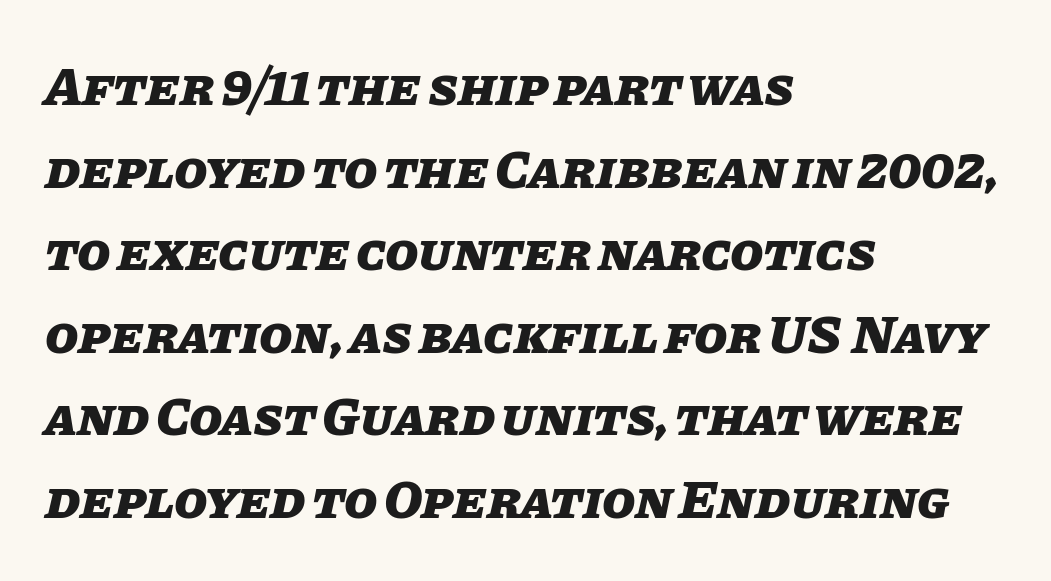
The image shows 54 px heavy type, italic (leaning right); set left-aligned, normal line spacing (1.53x), normal letter spacing, not underlined; low stroke contrast and a large x-height.
